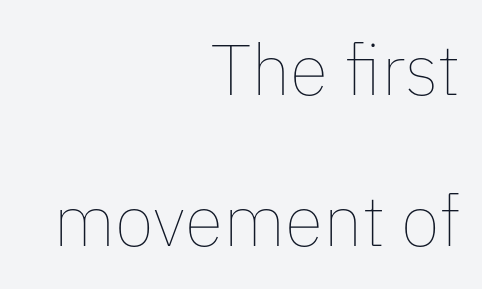
The image shows 71 px thin type, upright; set right-aligned, loose line spacing (2.13x), normal letter spacing, not underlined; low stroke contrast and a medium x-height.
